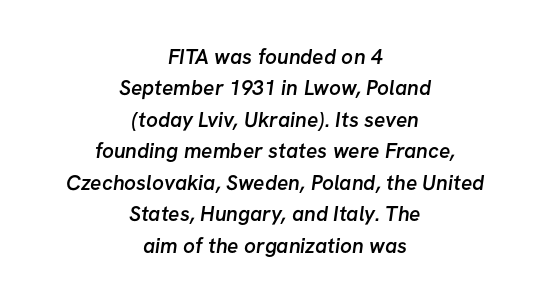
Q: Is the text bold? A: Semi-bold.
Q: Is the text underlined? A: No.
Q: How is the paragraph aligned? A: Centered.
Q: Is the spacing between letters normal or unusually wide? A: Normal.
Q: Is the spacing between lines tight, normal or loose? A: Normal.
